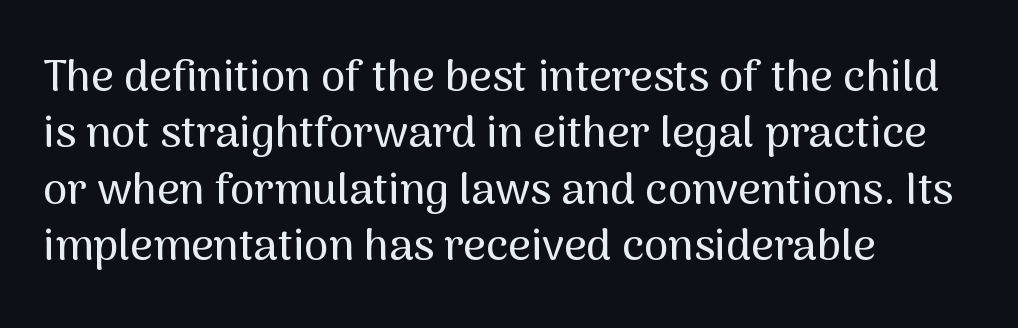
Q: Is the text italic (slanted)? A: No, it is upright.
Q: Is the typeface a serif or a sans-serif typeface? A: Sans-serif.
Q: Is the text underlined? A: No.
Q: How is the paragraph aligned? A: Left-aligned.
Q: Is the spacing between letters normal or unusually wide? A: Normal.
Q: Is the spacing between lines tight, normal or loose? A: Normal.
Q: Width (condensed, normal, or wide)? A: Normal.
Q: Stroke contrast? A: Medium.
Q: x-height? A: Medium.
Q: Monospaced? A: No.
